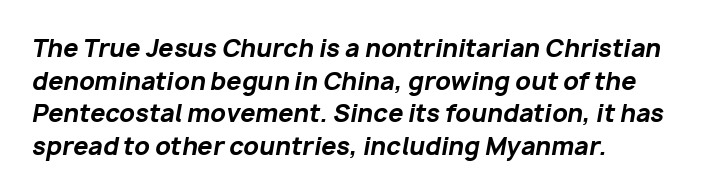
Q: Is the text bold? A: Yes.
Q: Is the text italic (slanted)? A: Yes, it leans right by about 10 degrees.
Q: Is the text underlined? A: No.
Q: How is the paragraph aligned? A: Left-aligned.
Q: Is the spacing between letters normal or unusually wide? A: Normal.
Q: Is the spacing between lines tight, normal or loose? A: Normal.
